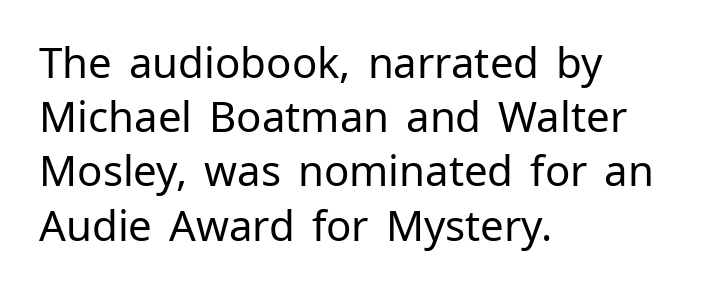
Q: Is the text bold? A: No.
Q: Is the text italic (slanted)? A: No, it is upright.
Q: Is the typeface a serif or a sans-serif typeface? A: Sans-serif.
Q: Is the text underlined? A: No.
Q: How is the paragraph aligned? A: Left-aligned.
Q: Is the spacing between letters normal or unusually wide? A: Normal.
Q: Is the spacing between lines tight, normal or loose? A: Normal.
Q: Width (condensed, normal, or wide)? A: Normal.
Q: Stroke contrast? A: Low.
Q: x-height? A: Medium.
Q: Monospaced? A: No.
